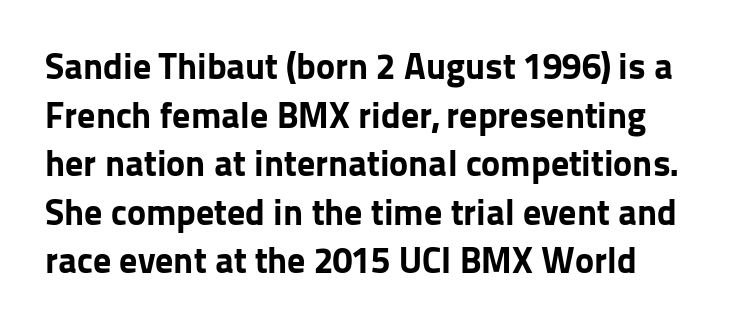
Q: Is the text bold? A: Yes.
Q: Is the text italic (slanted)? A: No, it is upright.
Q: Is the typeface a serif or a sans-serif typeface? A: Sans-serif.
Q: Is the text underlined? A: No.
Q: Is the spacing between letters normal or unusually wide? A: Normal.
Q: Is the spacing between lines tight, normal or loose? A: Normal.
Q: Width (condensed, normal, or wide)? A: Normal.
Q: Stroke contrast? A: Low.
Q: x-height? A: Medium.
Q: Monospaced? A: No.
